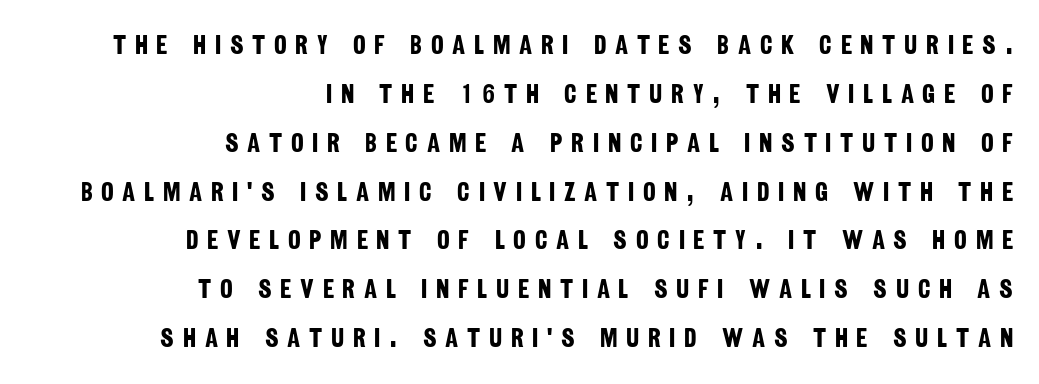
{"bold": "yes", "underline": "no", "align": "right", "line_spacing_ratio": 1.81, "letter_spacing": "wide", "letter_spacing_em": 0.32, "glyph_px": 27}
